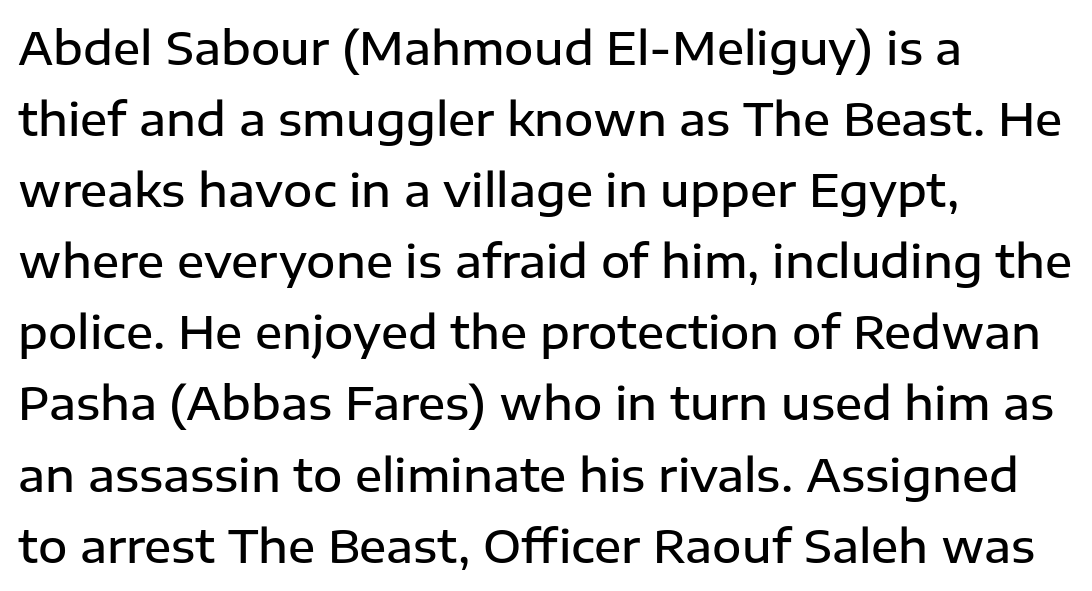
Q: Is the text bold? A: Semi-bold.
Q: Is the text italic (slanted)? A: No, it is upright.
Q: Is the typeface a serif or a sans-serif typeface? A: Sans-serif.
Q: Is the text underlined? A: No.
Q: How is the paragraph aligned? A: Left-aligned.
Q: Is the spacing between letters normal or unusually wide? A: Normal.
Q: Is the spacing between lines tight, normal or loose? A: Normal.
Q: Width (condensed, normal, or wide)? A: Normal.
Q: Stroke contrast? A: Low.
Q: x-height? A: Medium.
Q: Monospaced? A: No.
